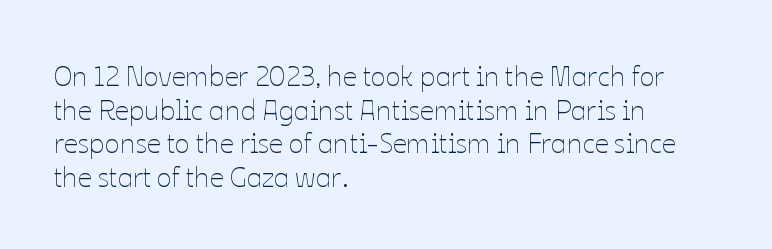
Between one letter and the next there's only the usual sliver of space. Weight: not bold — regular or lighter. Do the letters lean? They stand straight. The paragraph has a hard left edge and a soft right edge.
